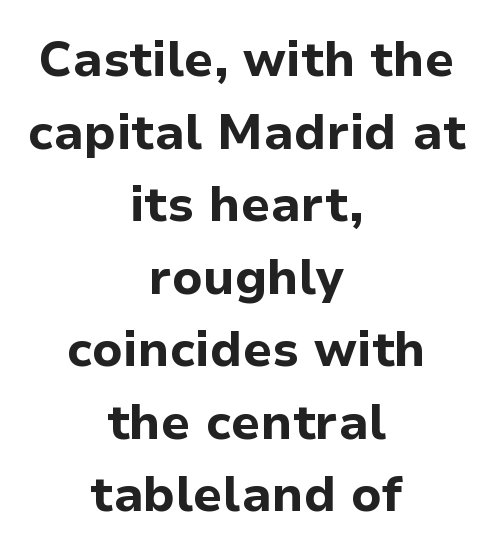
Q: Is the text bold? A: Yes.
Q: Is the text italic (slanted)? A: No, it is upright.
Q: Is the typeface a serif or a sans-serif typeface? A: Sans-serif.
Q: Is the text underlined? A: No.
Q: How is the paragraph aligned? A: Centered.
Q: Is the spacing between letters normal or unusually wide? A: Normal.
Q: Is the spacing between lines tight, normal or loose? A: Normal.
Q: Width (condensed, normal, or wide)? A: Normal.
Q: Stroke contrast? A: Low.
Q: x-height? A: Medium.
Q: Monospaced? A: No.
